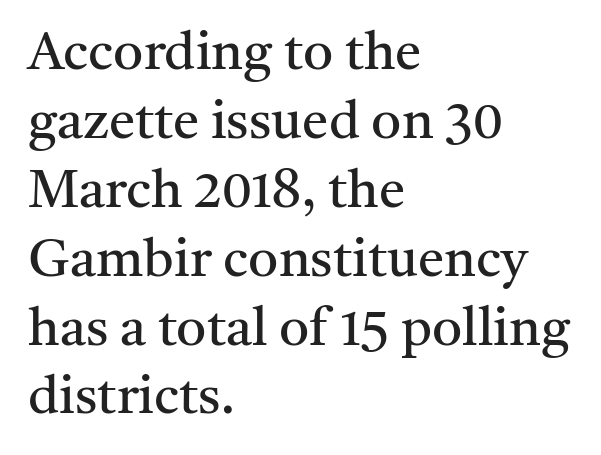
Q: Is the text bold? A: No.
Q: Is the text italic (slanted)? A: No, it is upright.
Q: Is the typeface a serif or a sans-serif typeface? A: Serif.
Q: Is the text underlined? A: No.
Q: How is the paragraph aligned? A: Left-aligned.
Q: Is the spacing between letters normal or unusually wide? A: Normal.
Q: Is the spacing between lines tight, normal or loose? A: Normal.
Q: Width (condensed, normal, or wide)? A: Normal.
Q: Stroke contrast? A: Medium.
Q: x-height? A: Medium.
Q: Monospaced? A: No.
